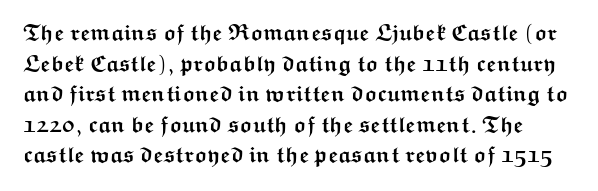
{"italic": "no", "bold": "yes", "underline": "no", "line_spacing": "normal", "line_spacing_ratio": 1.39, "letter_spacing": "normal", "letter_spacing_em": 0.0, "glyph_px": 22}
